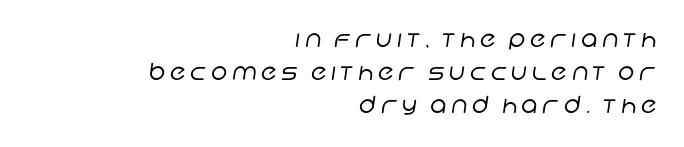
{"bold": "no", "underline": "no", "align": "right", "line_spacing": "normal", "line_spacing_ratio": 1.44, "letter_spacing": "wide", "letter_spacing_em": 0.2, "glyph_px": 23}
